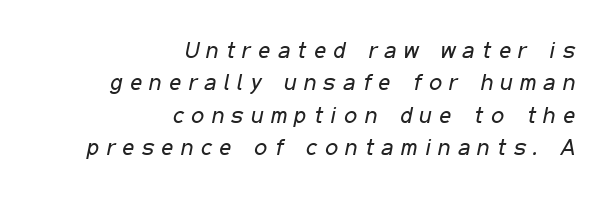
Does extra space separate the letters? Yes, quite a lot of it. Descenders are the only things crossing below the line. Characters are canted at an angle relative to the baseline's perpendicular. Compared with typical paragraphs, the rows here are spaced about the same. Horizontally, the lines are justified to the trailing edge only.
